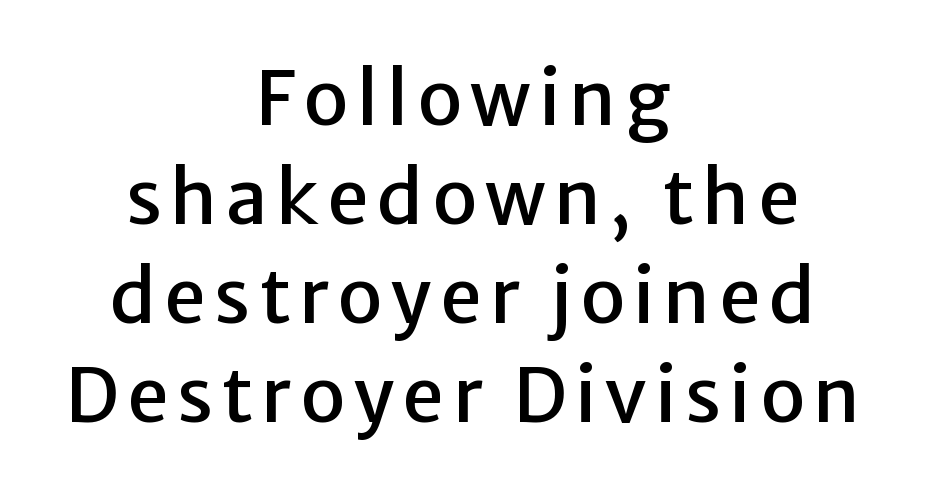
The image shows 75 px sans-serif type, upright; set centered, normal line spacing (1.32x), not underlined; low stroke contrast and a medium x-height.
